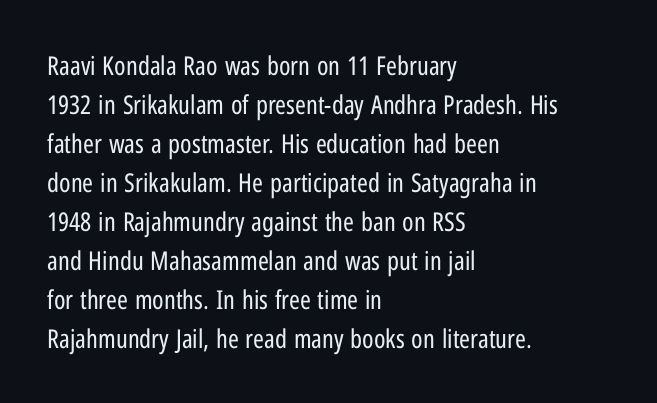
Q: Is the text bold? A: No.
Q: Is the text italic (slanted)? A: No, it is upright.
Q: Is the text underlined? A: No.
Q: How is the paragraph aligned? A: Left-aligned.
Q: Is the spacing between letters normal or unusually wide? A: Normal.
Q: Is the spacing between lines tight, normal or loose? A: Normal.
